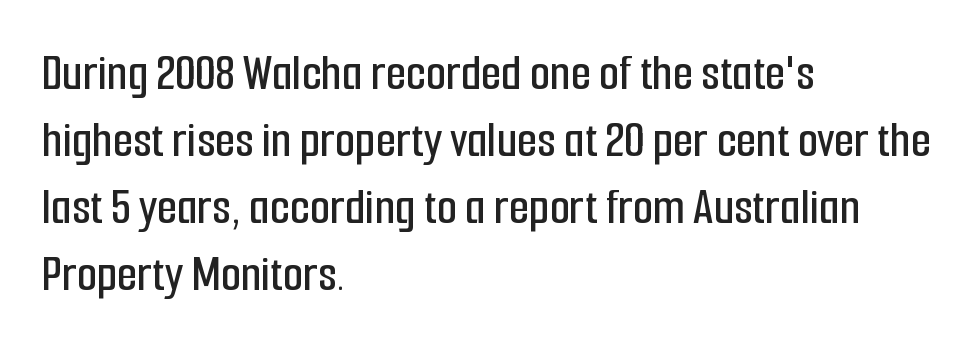
The image shows 52 px condensed sans-serif type, upright; set left-aligned, normal line spacing (1.29x), normal letter spacing, not underlined; low stroke contrast and a medium x-height.
